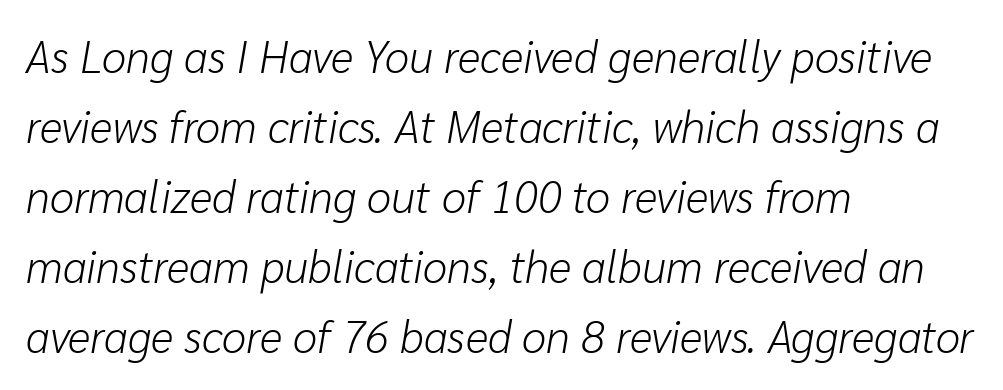
The image shows 44 px light type, italic (leaning right); set left-aligned, normal line spacing (1.59x), normal letter spacing, not underlined; low stroke contrast and a medium x-height.
